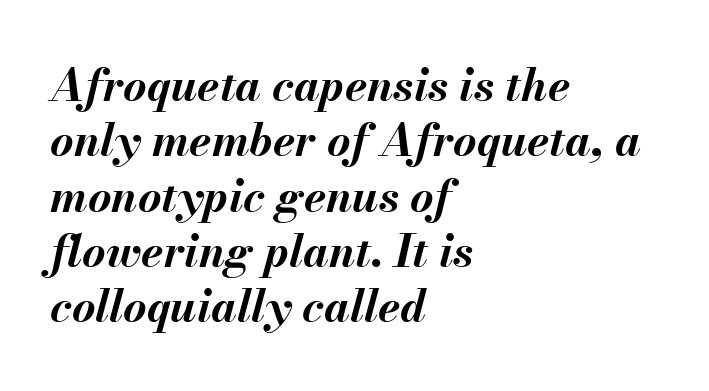
The image shows 45 px bold type, italic (leaning right); set left-aligned, line spacing 1.23x, normal letter spacing, not underlined; medium stroke contrast and a small x-height.
